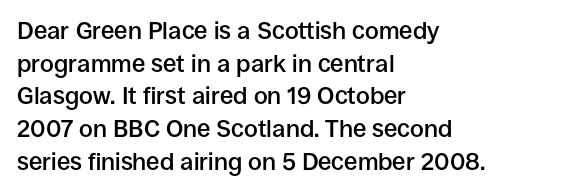
Q: Is the text bold? A: Semi-bold.
Q: Is the text italic (slanted)? A: No, it is upright.
Q: Is the text underlined? A: No.
Q: How is the paragraph aligned? A: Left-aligned.
Q: Is the spacing between letters normal or unusually wide? A: Normal.
Q: Is the spacing between lines tight, normal or loose? A: Normal.
